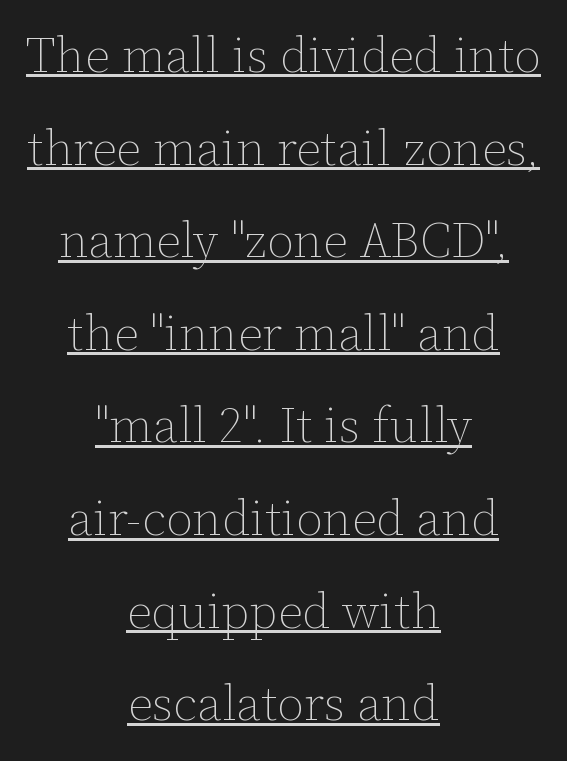
{"italic": "no", "bold": "no", "weight": "thin", "width": "normal", "stroke_contrast": "low", "x_height": "medium", "monospaced": "no", "underline": "yes", "align": "center", "line_spacing_ratio": 1.89, "letter_spacing": "normal", "letter_spacing_em": 0.0, "glyph_px": 49}
